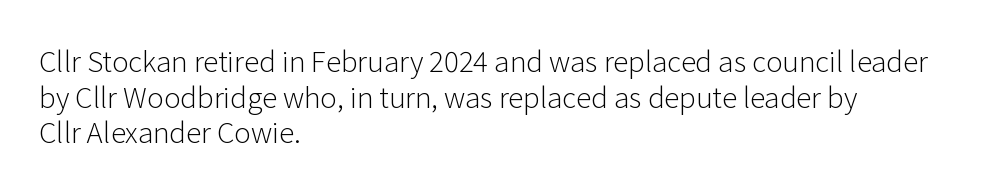
The image shows 28 px light sans-serif type, upright; set left-aligned, normal line spacing (1.27x), normal letter spacing, not underlined; low stroke contrast and a medium x-height.
